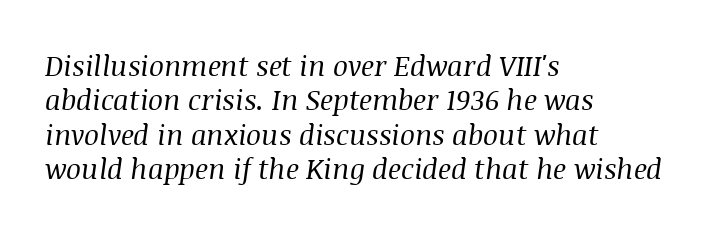
A typesetter would label this face a serif. The paragraph has a hard left edge and a soft right edge. Check the space under the baseline: it is left empty. The typesetting does not lean heavy: it is not bold. The typography opts for an oblique posture over an upright one.
